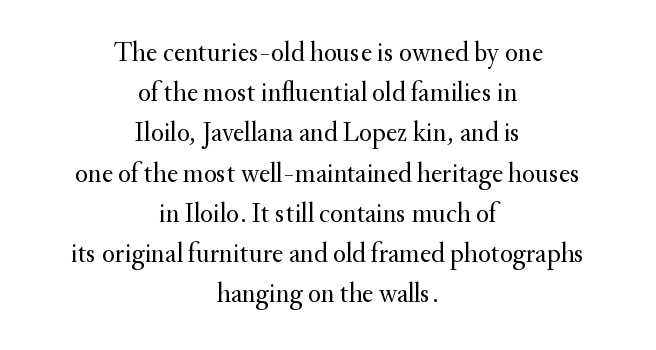
The image shows 27 px text type, upright; set centered, normal line spacing (1.49x), normal letter spacing, not underlined.
